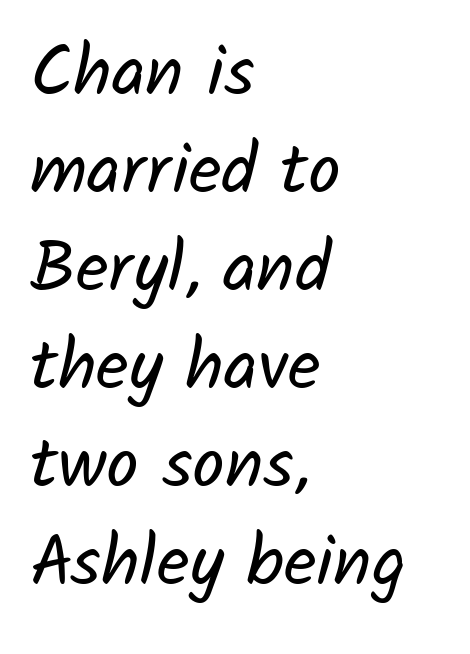
You could not count columns in this text — the font is proportionally spaced. A sans-serif font was chosen for this passage. Typeset ragged right — the left edge is the straight one. This rendering features lettering with no underline. Students, observe: this is what conventionally led text looks like. Vertical stems look standard width or narrower in stroke.
